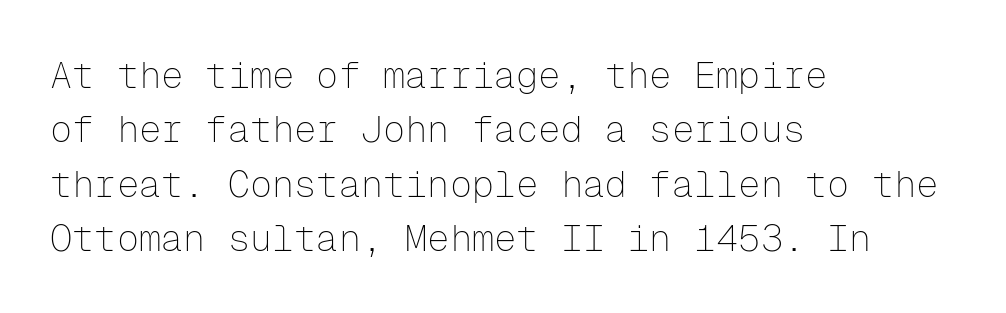
{"serif": "no", "italic": "no", "bold": "no", "weight": "thin", "width": "normal", "stroke_contrast": "low", "x_height": "medium", "monospaced": "yes", "underline": "no", "align": "left", "line_spacing": "normal", "line_spacing_ratio": 1.47, "letter_spacing": "normal", "letter_spacing_em": 0.0, "glyph_px": 37}
